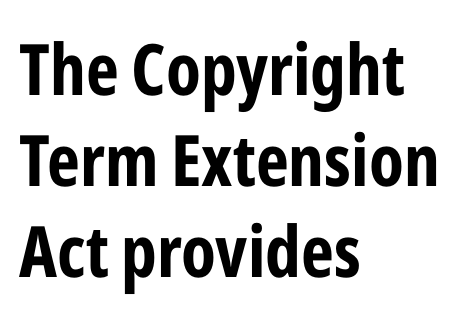
In terms of leading, this rendering sits right in the middle. Just letters on the line, the space beneath them empty. Does the copy run flush right? No — it runs flush left. The rendering shows plain stroke endings on the letterforms — a sans-serif design. What weight is shown? A full bold with thick strokes. Looks like regular typesetting: each glyph gets only the width it needs.
